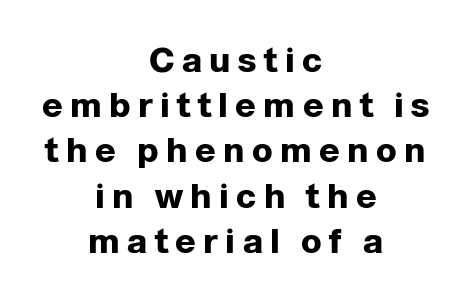
Grotesque or geometric, the face here clearly has no serifs. Posture: vertical. The designer left line spacing at the default. The paragraph shown floats in the horizontal middle. The strip under each line holds only bare page.
